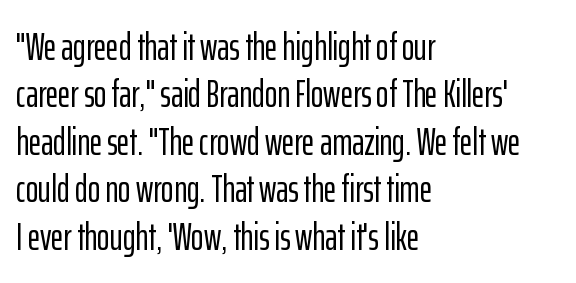
The image shows 38 px condensed sans-serif type, upright; set left-aligned, normal line spacing (1.25x), normal letter spacing, not underlined; low stroke contrast and a medium x-height.
